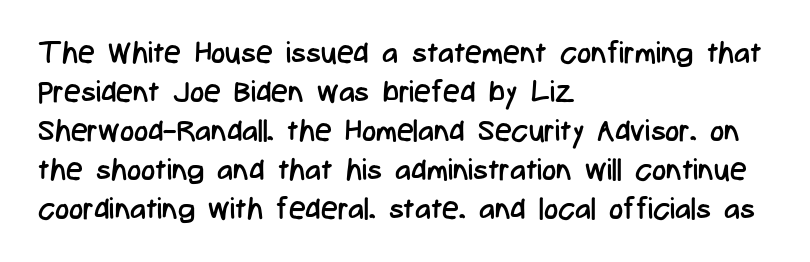
{"serif": "no", "italic": "no", "bold": "no", "weight": "regular", "width": "condensed", "stroke_contrast": "low", "x_height": "medium", "monospaced": "no", "underline": "no", "align": "left", "line_spacing": "normal", "line_spacing_ratio": 1.3, "letter_spacing": "normal", "letter_spacing_em": 0.0, "glyph_px": 30}
